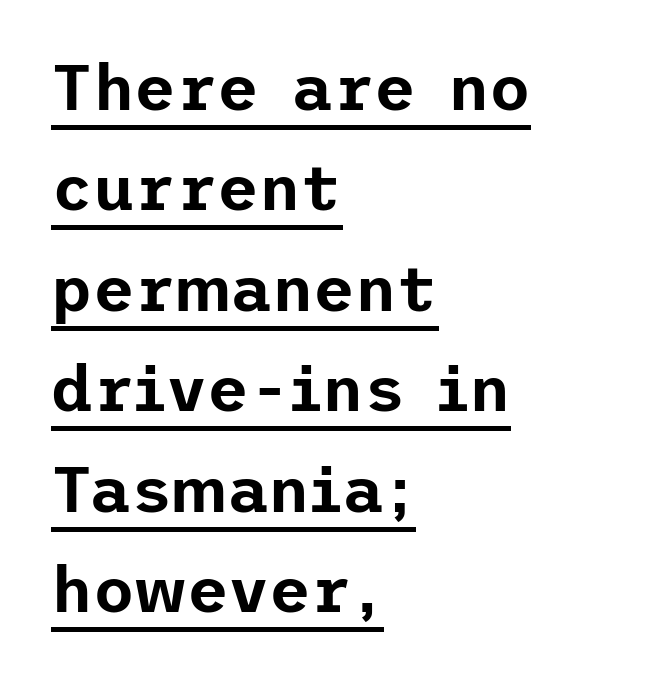
Q: Is the text italic (slanted)? A: No, it is upright.
Q: Is the typeface a serif or a sans-serif typeface? A: Sans-serif.
Q: Is the text underlined? A: Yes.
Q: How is the paragraph aligned? A: Left-aligned.
Q: Is the spacing between letters normal or unusually wide? A: Normal.
Q: Is the spacing between lines tight, normal or loose? A: Normal.
Q: Width (condensed, normal, or wide)? A: Normal.
Q: Stroke contrast? A: Low.
Q: x-height? A: Medium.
